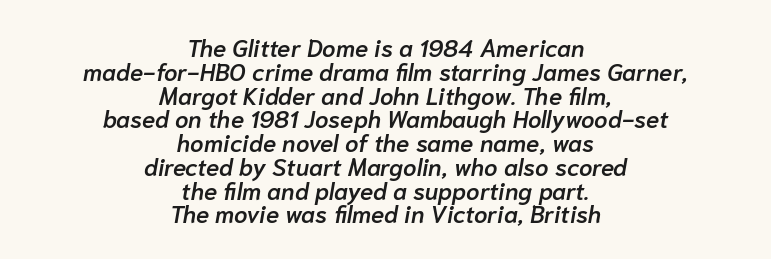
The image shows 24 px text type, italic (leaning right); set centered, tight line spacing (0.99x), normal letter spacing, not underlined.
